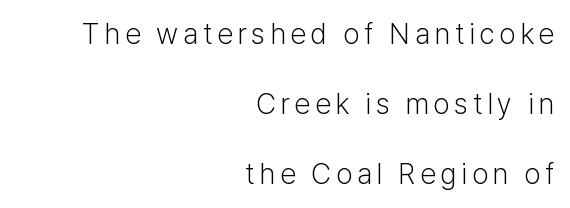
Q: Is the text bold? A: No.
Q: Is the text italic (slanted)? A: No, it is upright.
Q: Is the typeface a serif or a sans-serif typeface? A: Sans-serif.
Q: Is the text underlined? A: No.
Q: How is the paragraph aligned? A: Right-aligned.
Q: Is the spacing between lines tight, normal or loose? A: Loose.
Q: Width (condensed, normal, or wide)? A: Normal.
Q: Stroke contrast? A: Low.
Q: x-height? A: Medium.
Q: Monospaced? A: No.
